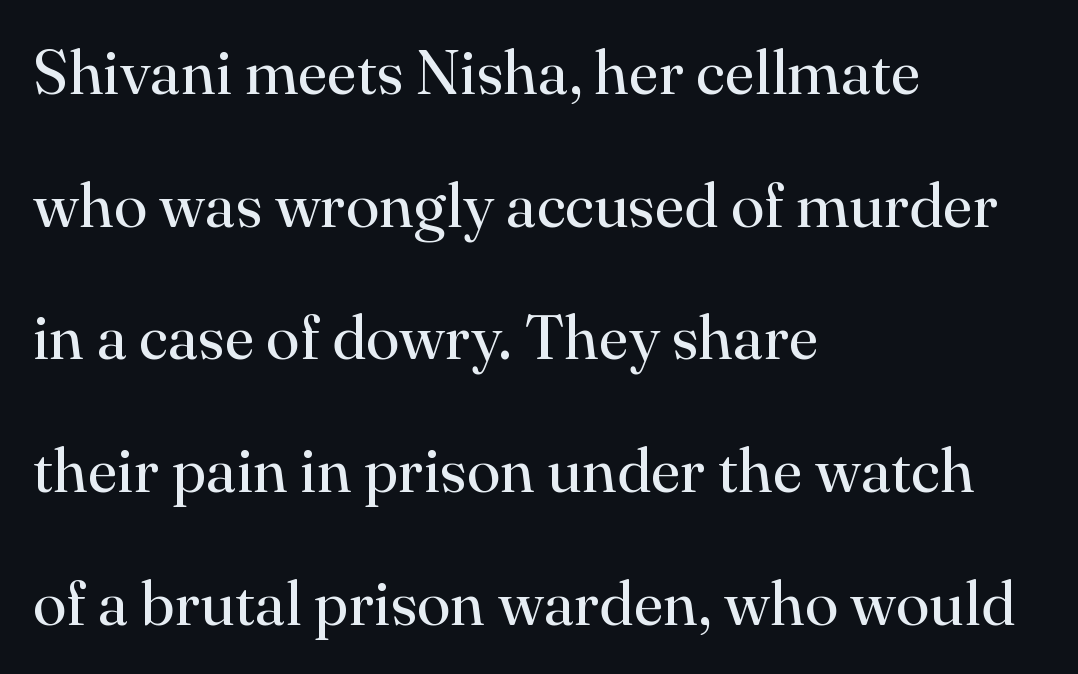
The image shows 62 px regular-weight serif type, upright; set left-aligned, loose line spacing (2.14x), normal letter spacing, not underlined; high stroke contrast and a small x-height.
